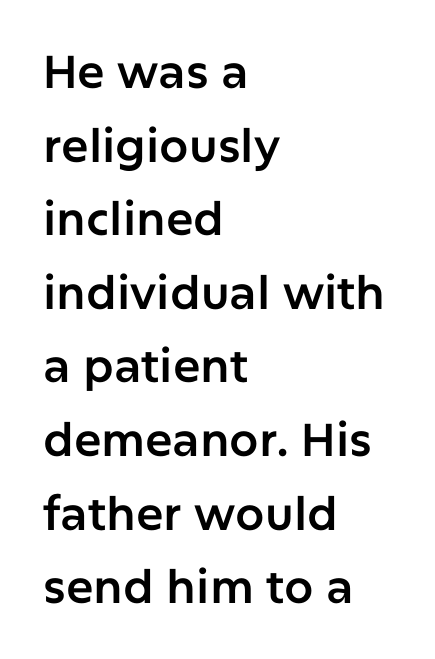
The image shows 46 px sans-serif type, upright; set left-aligned, normal line spacing (1.6x), normal letter spacing, not underlined; low stroke contrast and a medium x-height.
